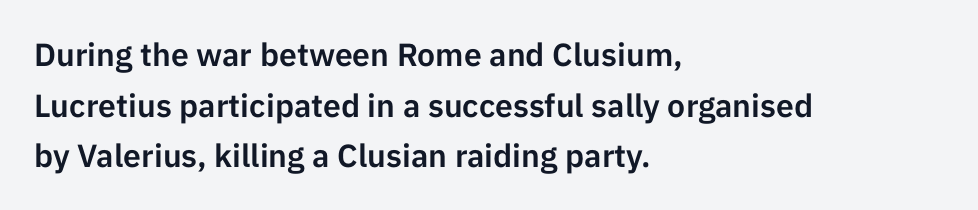
{"serif": "no", "italic": "no", "width": "normal", "stroke_contrast": "low", "x_height": "medium", "monospaced": "no", "underline": "no", "align": "left", "line_spacing": "normal", "line_spacing_ratio": 1.58, "letter_spacing": "normal", "letter_spacing_em": 0.0, "glyph_px": 32}
